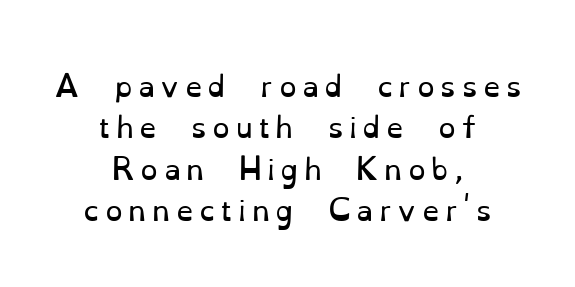
Q: Is the text bold? A: No.
Q: Is the text italic (slanted)? A: No, it is upright.
Q: Is the typeface a serif or a sans-serif typeface? A: Serif.
Q: Is the text underlined? A: No.
Q: How is the paragraph aligned? A: Centered.
Q: Is the spacing between lines tight, normal or loose? A: Normal.
Q: Width (condensed, normal, or wide)? A: Normal.
Q: Stroke contrast? A: Low.
Q: x-height? A: Small.
Q: Monospaced? A: No.
